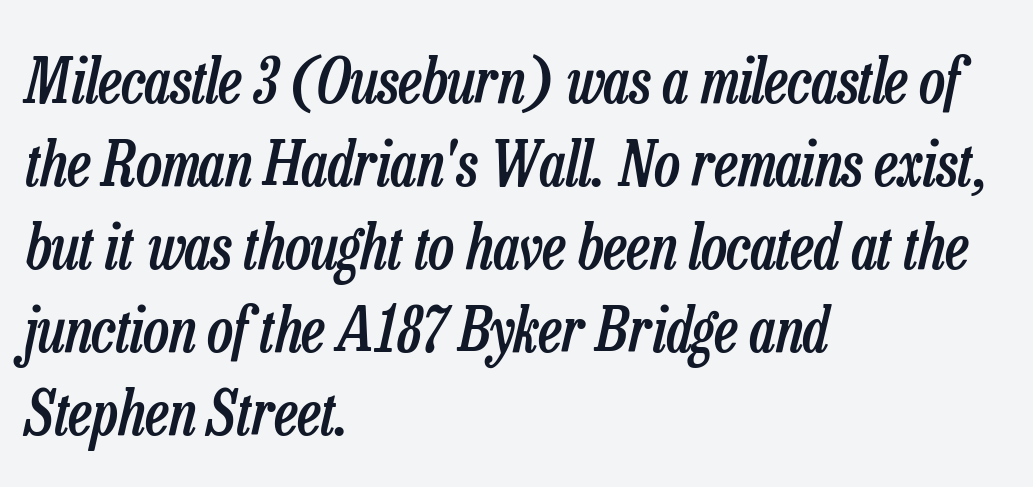
Baseline-to-baseline distance is the conventional proportion of letter height. Each row of text sits above clean, open space. Inter-character spacing is left at the font's built-in metrics. In terms of posture, this sample is oblique. You could not count columns in this text — the font is proportionally spaced. The face used here is a semibold: visibly heavier than regular, lighter than bold.
